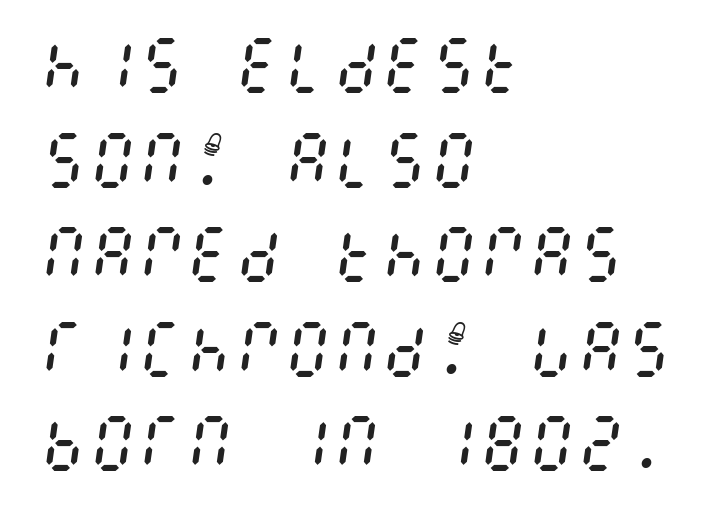
The strokes carry an ordinary text weight at most. Each word holds together tightly as a unit, with standard inter-letter gaps. In CSS terms this would be text-align: left. The glyphs are unaccompanied by any horizontal stroke below them.
